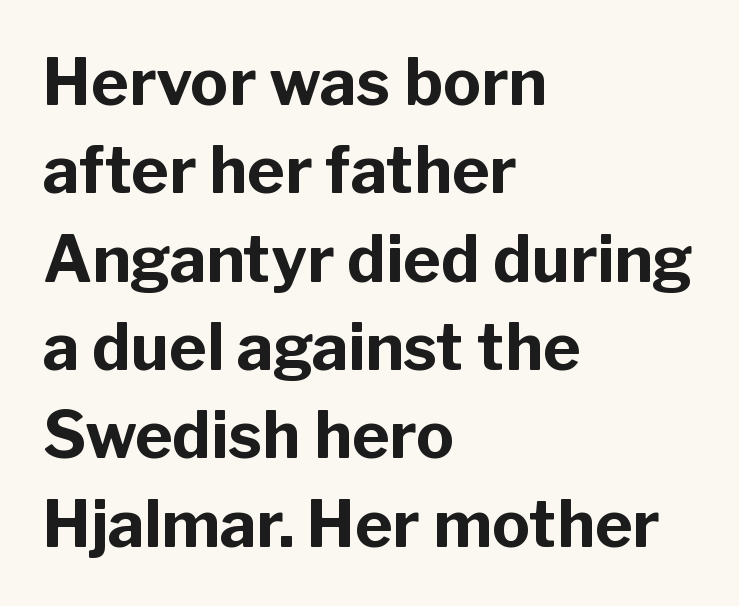
The image shows 64 px bold sans-serif type, upright; set left-aligned, normal line spacing (1.38x), normal letter spacing, not underlined; low stroke contrast and a medium x-height.
